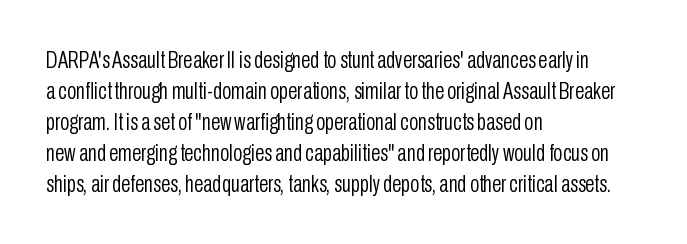
{"italic": "no", "bold": "no", "underline": "no", "align": "left", "line_spacing": "normal", "line_spacing_ratio": 1.29, "letter_spacing": "normal", "letter_spacing_em": 0.0, "glyph_px": 24}
